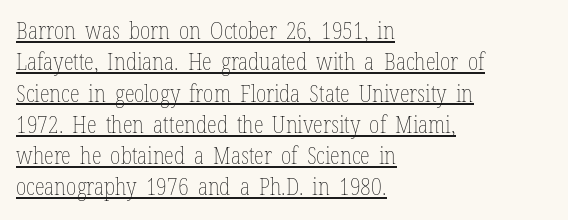
Q: Is the text bold? A: No.
Q: Is the text italic (slanted)? A: No, it is upright.
Q: Is the text underlined? A: Yes.
Q: How is the paragraph aligned? A: Left-aligned.
Q: Is the spacing between letters normal or unusually wide? A: Normal.
Q: Is the spacing between lines tight, normal or loose? A: Normal.
